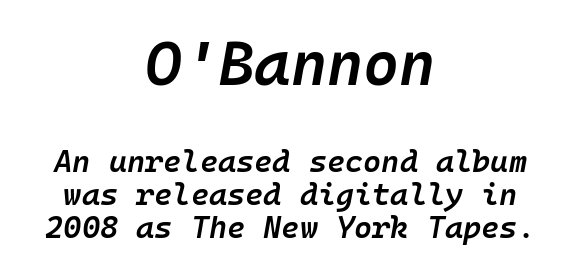
Q: Is the text bold? A: Semi-bold.
Q: Is the text italic (slanted)? A: Yes, it leans right by about 10 degrees.
Q: Is the text underlined? A: No.
Q: How is the paragraph aligned? A: Centered.
Q: Is the spacing between letters normal or unusually wide? A: Normal.
Q: Is the spacing between lines tight, normal or loose? A: Tight.
Q: Which block of text is set in a larger size, the first (top) or the second (bottom)? A: The first (top) one.
Q: Width (condensed, normal, or wide)? A: Normal.
Q: Stroke contrast? A: Low.
Q: x-height? A: Medium.
